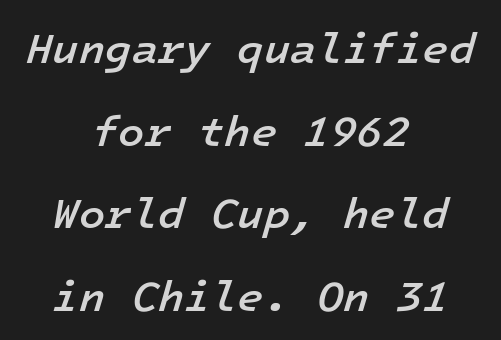
There is no visible air inserted between adjacent glyphs. Type without underlining. Teacher's note: observe the equal gaps on both sides — that is centered alignment. Stroke thickness is moderately raised; the sample reads as semibold.
